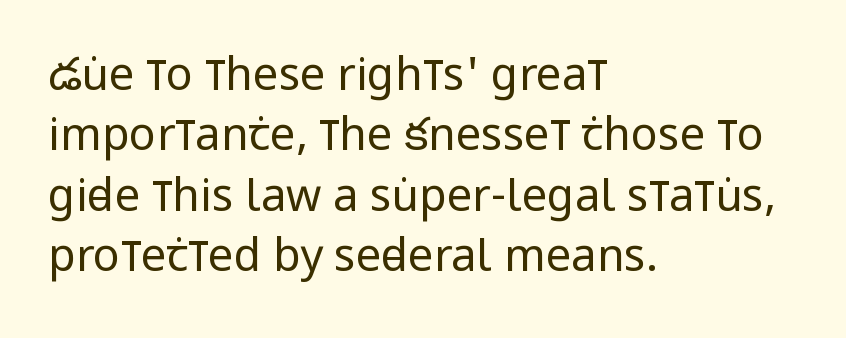
The image shows 45 px regular-weight, condensed sans-serif type, upright; set left-aligned, normal line spacing (1.34x), normal letter spacing, not underlined; low stroke contrast and a large x-height.
